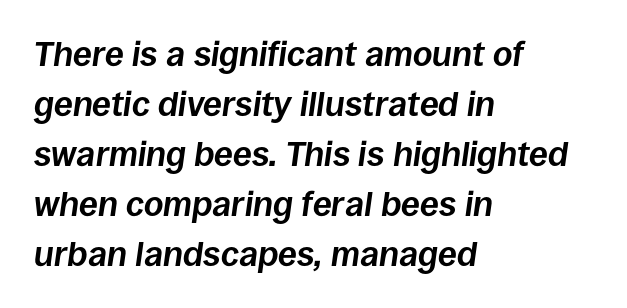
Short and long lines alike share a common starting point at left. Letters rest on an invisible, unmarked baseline. The rendering keeps characters at their native spacing. Does the weight exceed regular? Yes, all the way to bold.
